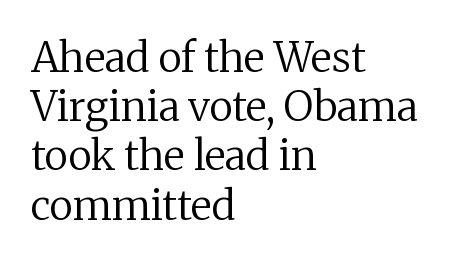
Q: Is the text bold? A: No.
Q: Is the text italic (slanted)? A: No, it is upright.
Q: Is the typeface a serif or a sans-serif typeface? A: Serif.
Q: Is the text underlined? A: No.
Q: How is the paragraph aligned? A: Left-aligned.
Q: Is the spacing between letters normal or unusually wide? A: Normal.
Q: Width (condensed, normal, or wide)? A: Normal.
Q: Stroke contrast? A: Medium.
Q: x-height? A: Medium.
Q: Monospaced? A: No.
